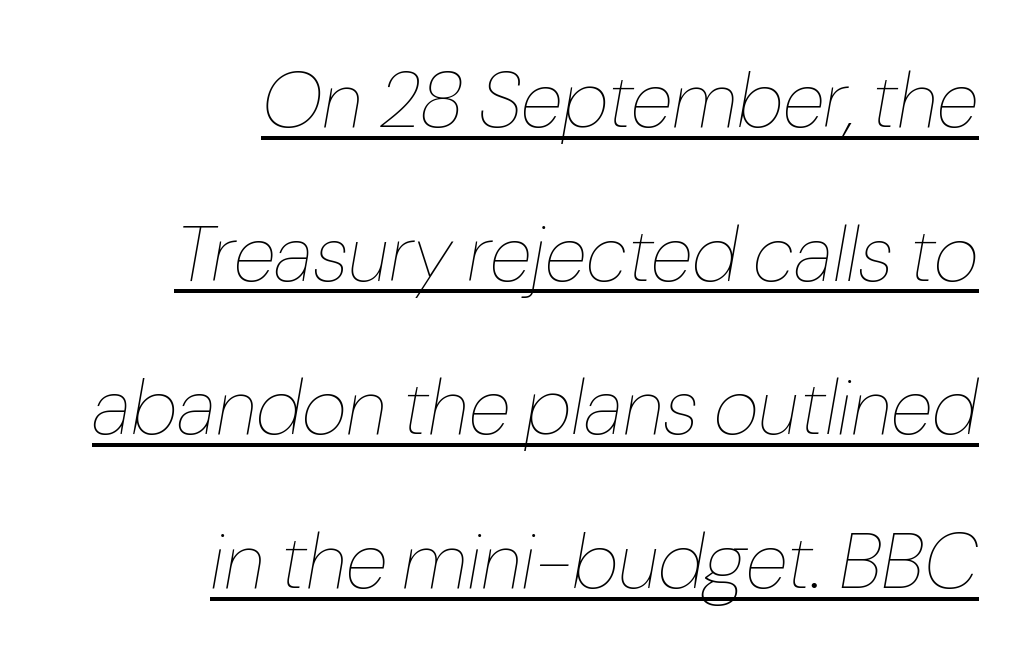
The image shows 78 px thin type, italic (leaning right); set right-aligned, loose line spacing (1.97x), normal letter spacing, underlined; low stroke contrast and a medium x-height.
